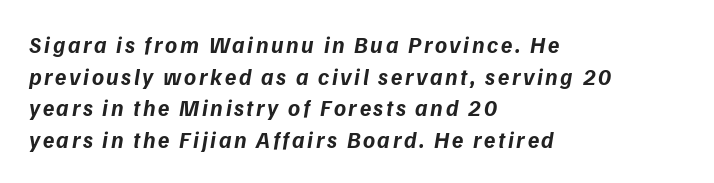
Q: Is the text bold? A: Yes.
Q: Is the text underlined? A: No.
Q: How is the paragraph aligned? A: Left-aligned.
Q: Is the spacing between lines tight, normal or loose? A: Normal.
